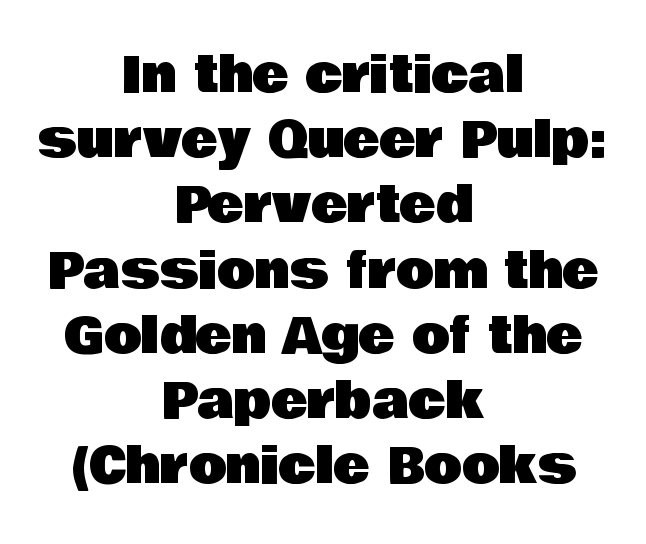
{"serif": "no", "italic": "no", "width": "normal", "stroke_contrast": "low", "x_height": "large", "monospaced": "no", "underline": "no", "align": "center", "line_spacing": "normal", "line_spacing_ratio": 1.33, "letter_spacing": "normal", "letter_spacing_em": 0.0, "glyph_px": 49}
